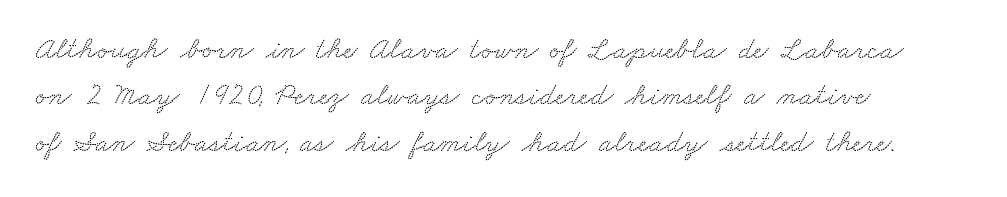
Does the copy run flush right? No — it runs flush left. Bare-footed words on every line. The face used here is proportionally spaced, like ordinary book or web type.
